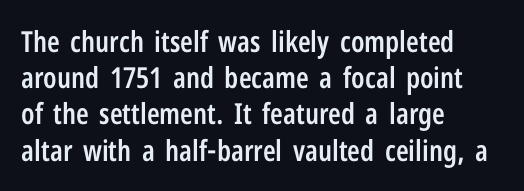
The image shows 29 px semibold, condensed sans-serif type, upright; set left-aligned, normal line spacing (1.25x), normal letter spacing, not underlined; low stroke contrast and a medium x-height.
